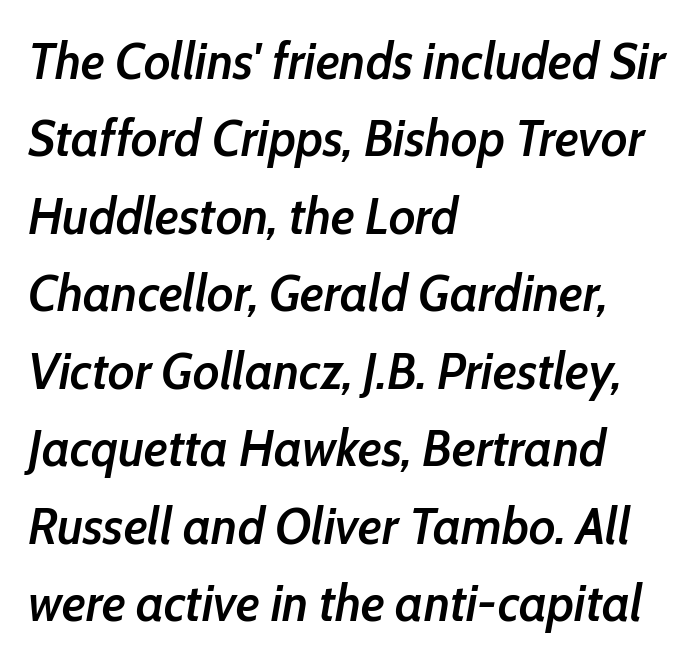
Q: Is the text bold? A: Semi-bold.
Q: Is the text italic (slanted)? A: Yes, it leans right by about 10 degrees.
Q: Is the text underlined? A: No.
Q: How is the paragraph aligned? A: Left-aligned.
Q: Is the spacing between letters normal or unusually wide? A: Normal.
Q: Is the spacing between lines tight, normal or loose? A: Normal.
Q: Width (condensed, normal, or wide)? A: Condensed.
Q: Stroke contrast? A: Low.
Q: x-height? A: Medium.
Q: Monospaced? A: No.
